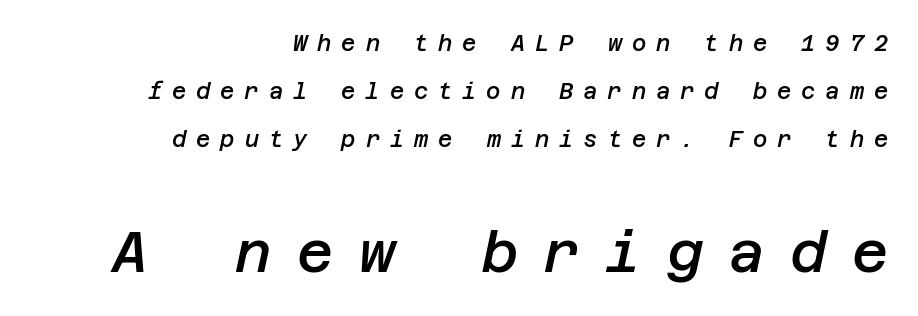
The image shows 56 px semibold type, italic (leaning right); set right-aligned, loose line spacing (2.19x), unusually wide letter spacing (+0.45 em), not underlined; the second (bottom) block is 2.55x larger; low stroke contrast and a large x-height.
